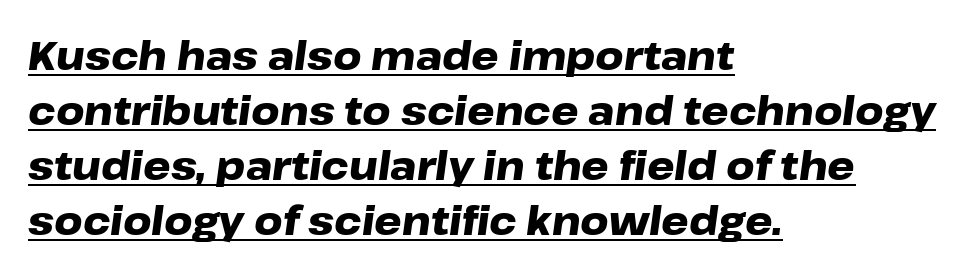
{"italic": "yes", "lean": "right", "slant_degrees": 8, "bold": "yes", "weight": "heavy", "width": "wide", "stroke_contrast": "low", "x_height": "medium", "monospaced": "no", "underline": "yes", "align": "left", "line_spacing": "normal", "line_spacing_ratio": 1.41, "letter_spacing": "normal", "letter_spacing_em": 0.0, "glyph_px": 39}
